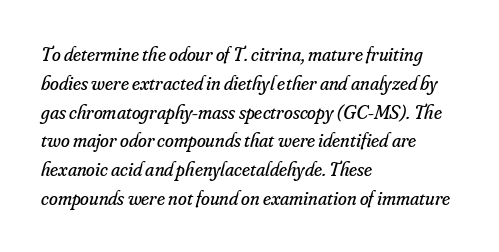
Q: Is the text bold? A: No.
Q: Is the text italic (slanted)? A: Yes, it leans right by about 16 degrees.
Q: Is the text underlined? A: No.
Q: How is the paragraph aligned? A: Left-aligned.
Q: Is the spacing between letters normal or unusually wide? A: Normal.
Q: Is the spacing between lines tight, normal or loose? A: Normal.
